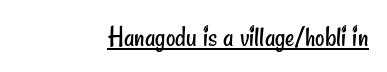
The image shows 29 px regular-weight, condensed sans-serif type; set right-aligned, normal letter spacing, underlined; low stroke contrast and a small x-height.
